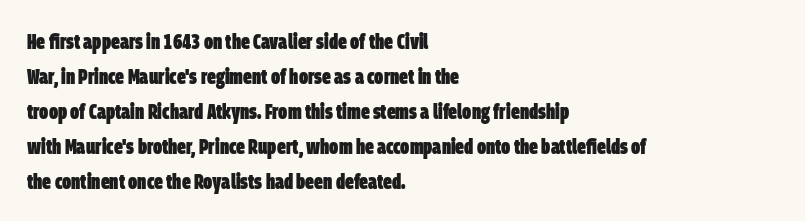
Q: Is the text bold? A: Yes.
Q: Is the text underlined? A: No.
Q: How is the paragraph aligned? A: Left-aligned.
Q: Is the spacing between letters normal or unusually wide? A: Normal.
Q: Is the spacing between lines tight, normal or loose? A: Normal.
